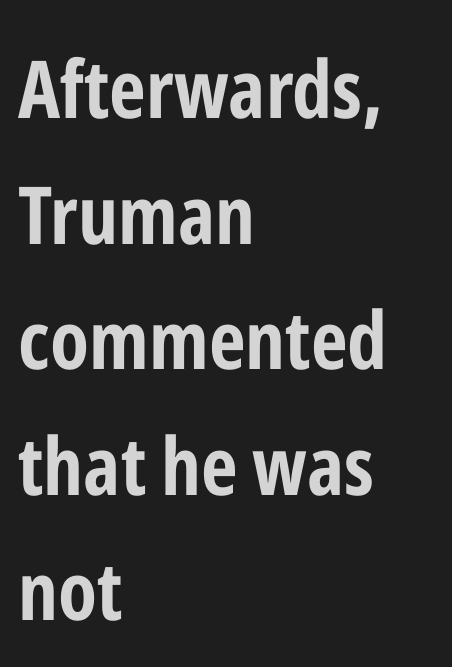
The image shows 80 px bold, condensed sans-serif type, upright; set left-aligned, normal line spacing (1.57x), normal letter spacing, not underlined; low stroke contrast and a medium x-height.
